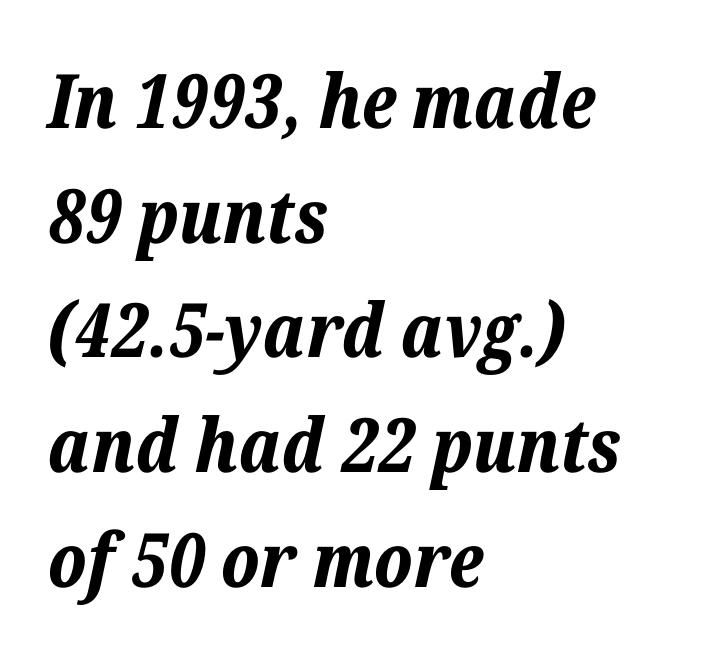
The image shows 75 px bold type, italic (leaning right); set left-aligned, normal line spacing (1.53x), normal letter spacing, not underlined; low stroke contrast and a medium x-height.
